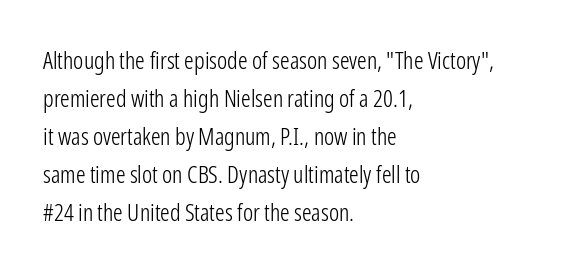
Caption: standard tracking, unaltered. How would I describe the line gaps? Plain and ordinary. Notice how the stems are strictly vertical — no italics here. The typeface has the unassuming heft of standard copy or less. The lines are quadded left.
